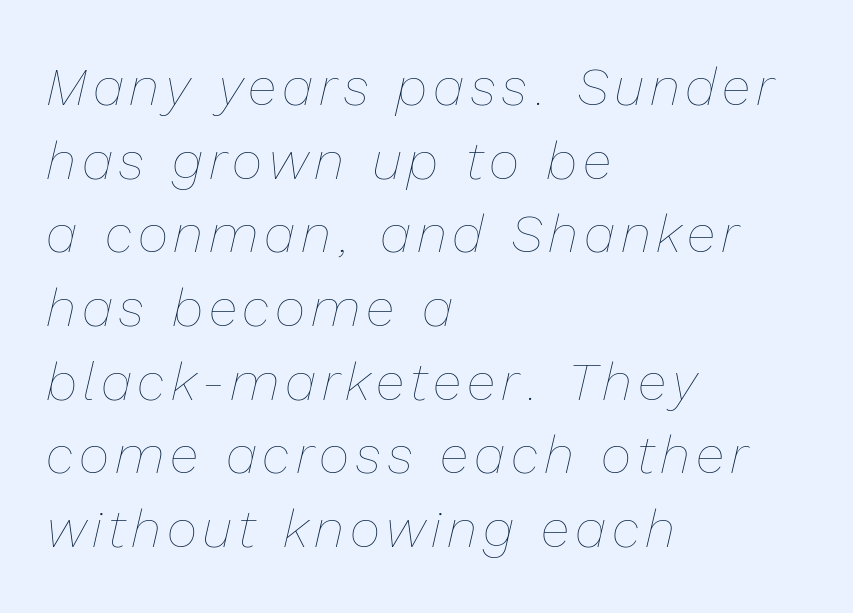
{"italic": "yes", "lean": "right", "slant_degrees": 13, "bold": "no", "weight": "thin", "width": "normal", "stroke_contrast": "low", "x_height": "medium", "monospaced": "no", "underline": "no", "align": "left", "line_spacing": "normal", "line_spacing_ratio": 1.39, "glyph_px": 53}
